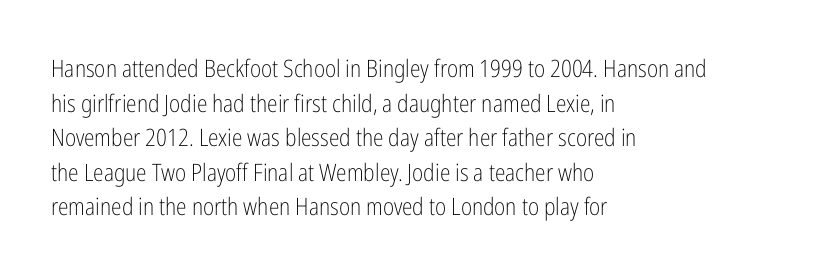
Regarding leading, the lines here are spaced in the standard way. The letters look calm and open, with moderate or lighter stems. Layout note: lines flush left. The rendering keeps characters at their native spacing. The lettering stays uniformly vertical, giving the passage a roman look. Underline: absent.
